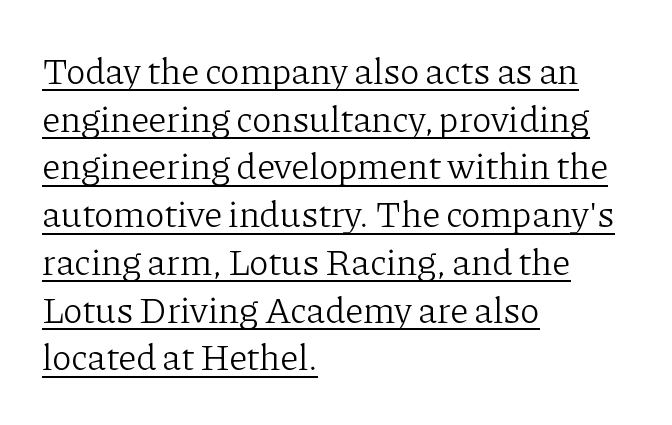
{"serif": "yes", "italic": "no", "bold": "no", "weight": "light", "width": "normal", "stroke_contrast": "low", "x_height": "medium", "monospaced": "no", "underline": "yes", "align": "left", "line_spacing": "normal", "line_spacing_ratio": 1.29, "letter_spacing": "normal", "letter_spacing_em": 0.0, "glyph_px": 37}
